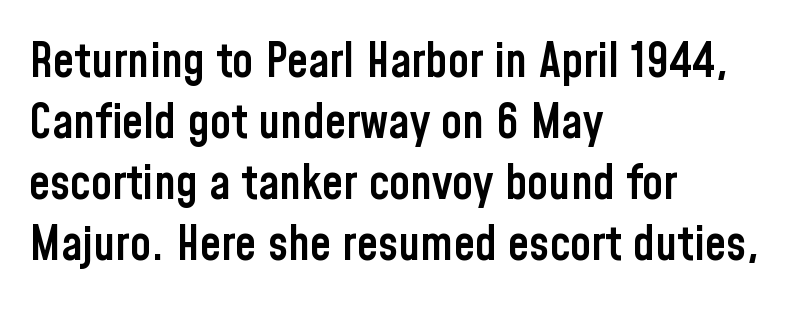
{"serif": "no", "italic": "no", "bold": "semi", "weight": "semibold", "width": "condensed", "stroke_contrast": "low", "x_height": "medium", "monospaced": "no", "underline": "no", "align": "left", "line_spacing": "normal", "line_spacing_ratio": 1.27, "letter_spacing": "normal", "letter_spacing_em": 0.0, "glyph_px": 48}
